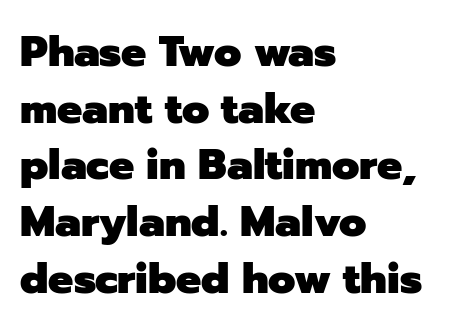
{"serif": "no", "italic": "no", "bold": "yes", "weight": "heavy", "width": "normal", "stroke_contrast": "low", "x_height": "medium", "monospaced": "no", "underline": "no", "align": "left", "line_spacing": "normal", "line_spacing_ratio": 1.35, "letter_spacing": "normal", "letter_spacing_em": 0.0, "glyph_px": 42}
